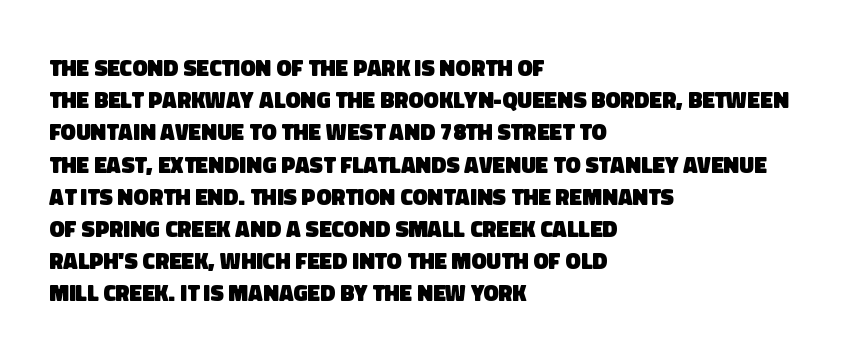
The image shows 23 px bold type; set left-aligned, normal line spacing (1.4x), normal letter spacing, not underlined.
